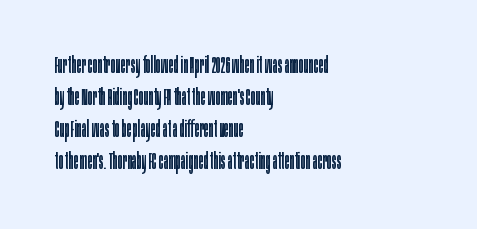
Caption: standard tracking, unaltered. Does the leading feel generous? No, just average. The lines are quadded left. Check the space under the baseline: it is left empty.
